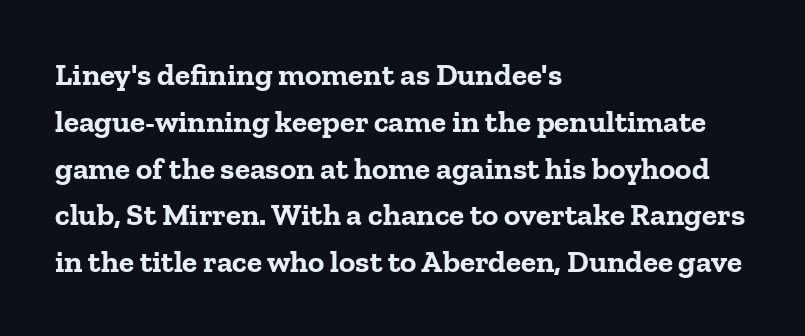
Decoration check: the copy has no underline. Is the block centered? No — it sits flush against the left margin. When letters stand straight like this, we call the style roman or upright. Heavy, bold letterforms. Between one letter and the next there's only the usual sliver of space. Here the designer chose a conventional face with non-uniform glyph widths.
